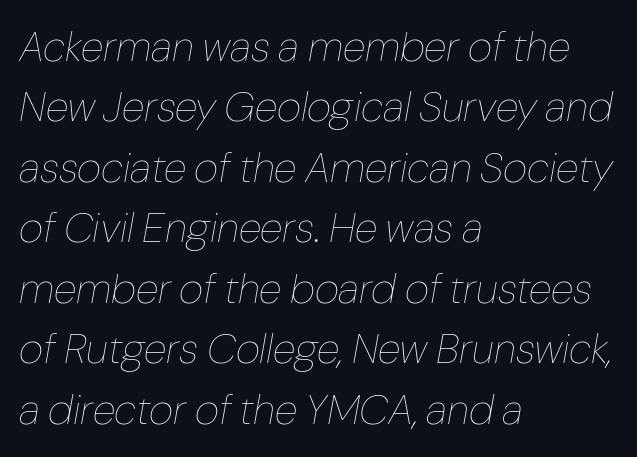
Q: Is the text bold? A: No.
Q: Is the text italic (slanted)? A: Yes, it leans right by about 10 degrees.
Q: Is the text underlined? A: No.
Q: How is the paragraph aligned? A: Left-aligned.
Q: Is the spacing between letters normal or unusually wide? A: Normal.
Q: Is the spacing between lines tight, normal or loose? A: Normal.
Q: Width (condensed, normal, or wide)? A: Normal.
Q: Stroke contrast? A: Low.
Q: x-height? A: Medium.
Q: Monospaced? A: No.
